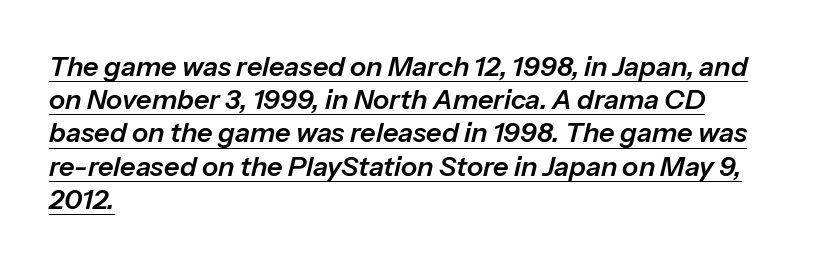
Q: Is the text italic (slanted)? A: Yes, it leans right by about 13 degrees.
Q: Is the text underlined? A: Yes.
Q: How is the paragraph aligned? A: Left-aligned.
Q: Is the spacing between letters normal or unusually wide? A: Normal.
